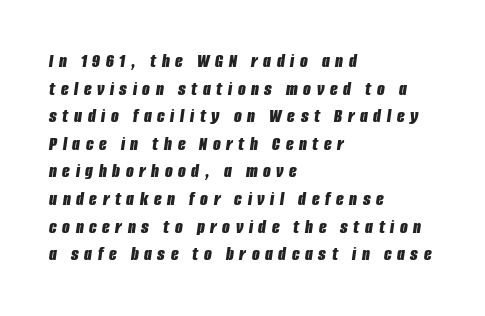
Q: Is the text bold? A: Yes.
Q: Is the text italic (slanted)? A: Yes, it leans right by about 8 degrees.
Q: Is the text underlined? A: No.
Q: How is the paragraph aligned? A: Left-aligned.
Q: Is the spacing between letters normal or unusually wide? A: Unusually wide.
Q: Is the spacing between lines tight, normal or loose? A: Normal.
